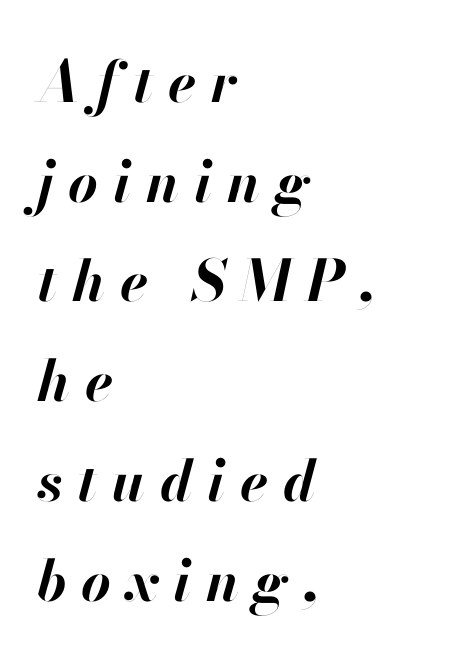
The image shows 57 px bold type, italic (leaning right); set left-aligned, line spacing 1.75x, unusually wide letter spacing (+0.26 em), not underlined; high stroke contrast and a small x-height.
